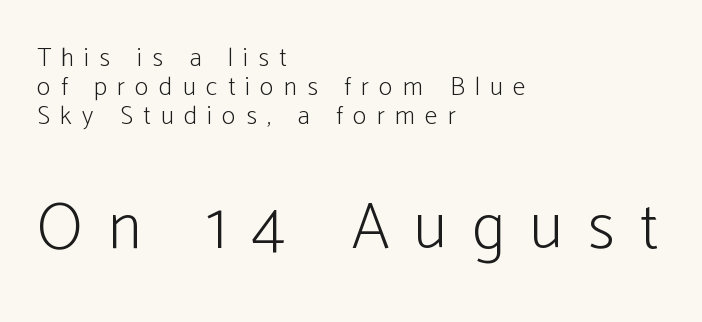
Vertical stems look standard width or narrower in stroke. Italic: no, the glyphs are upright roman. These lines have a slow, spaced-out rhythm from letter to letter. Interline gaps are noticeably narrow in this sample.
